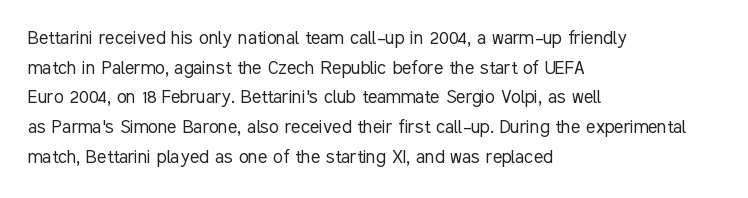
Q: Is the text bold? A: No.
Q: Is the text italic (slanted)? A: No, it is upright.
Q: Is the text underlined? A: No.
Q: How is the paragraph aligned? A: Left-aligned.
Q: Is the spacing between letters normal or unusually wide? A: Normal.
Q: Is the spacing between lines tight, normal or loose? A: Normal.
